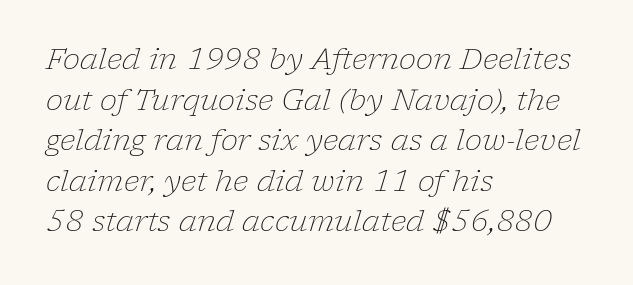
The image shows 29 px light serif type, italic (leaning right); set left-aligned, normal line spacing (1.4x), normal letter spacing, not underlined; low stroke contrast and a medium x-height.
